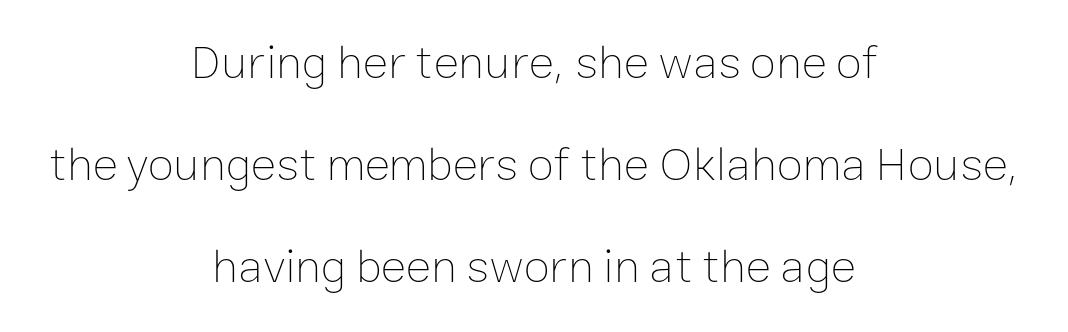
Posture: straight, roman, zero tilt. Notice how the passage keeps no hard edge, just a central spine. Widely set lines give the paragraph a tall, airy silhouette. A quiet, ordinary-to-light weight characterises the typeface. This sample uses plain, unmodified letter spacing.
